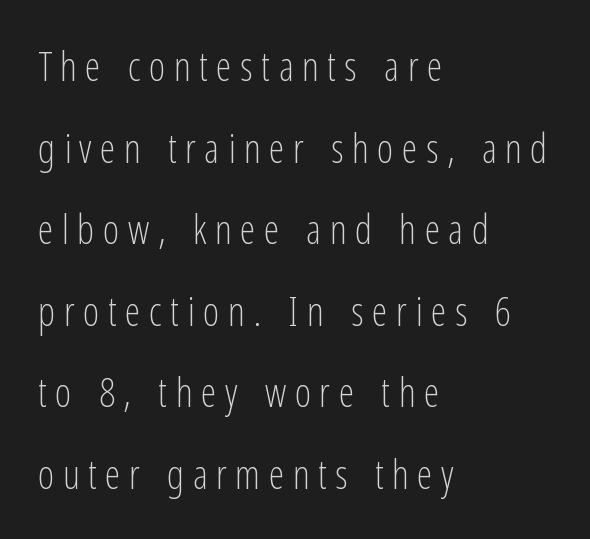
The image shows 40 px light, condensed sans-serif type, upright; set left-aligned, loose line spacing (2.04x), unusually wide letter spacing (+0.21 em), not underlined; low stroke contrast and a medium x-height.
